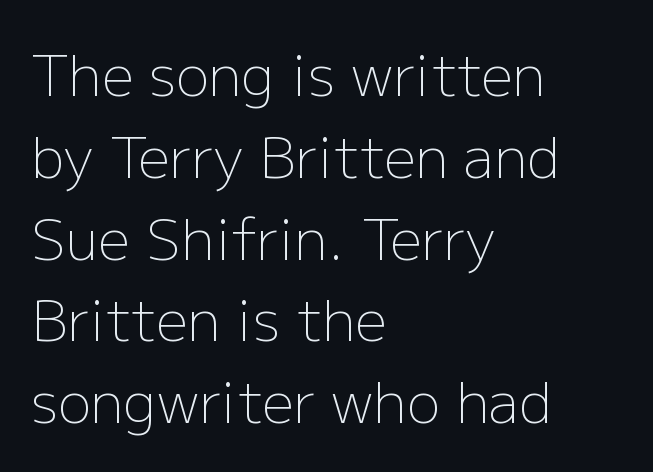
The letters look calm and open, with moderate or lighter stems. Rows of type keep a routine distance in the vertical direction. These lines are composed in type without serifs. Underline: absent.
